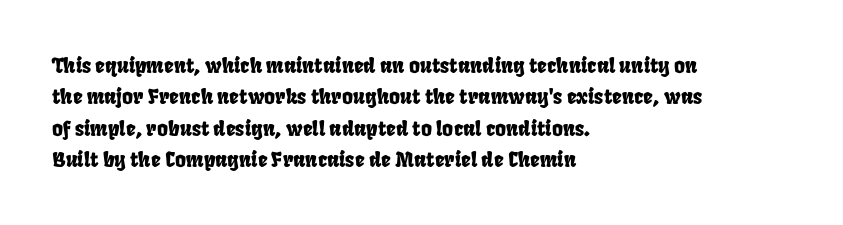
{"underline": "no", "align": "left", "line_spacing": "normal", "line_spacing_ratio": 1.49, "letter_spacing": "normal", "letter_spacing_em": 0.0, "glyph_px": 21}
